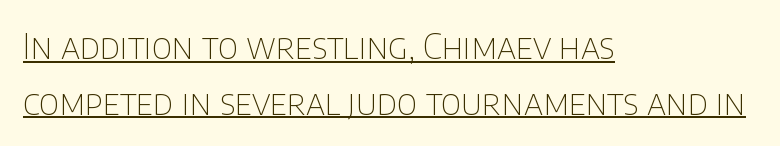
The image shows 34 px thin sans-serif type, upright; set left-aligned, normal line spacing (1.64x), normal letter spacing, underlined; low stroke contrast and a large x-height.
